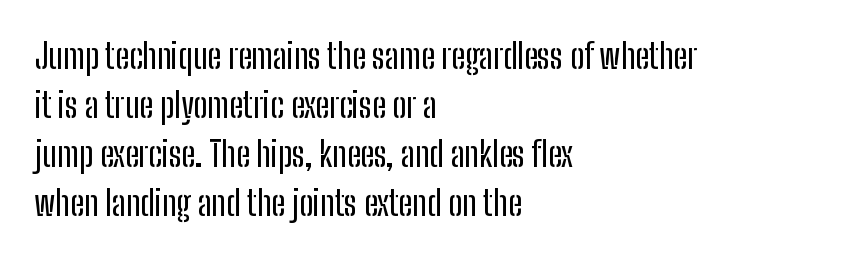
Q: Is the text italic (slanted)? A: No, it is upright.
Q: Is the typeface a serif or a sans-serif typeface? A: Sans-serif.
Q: Is the text underlined? A: No.
Q: How is the paragraph aligned? A: Left-aligned.
Q: Is the spacing between letters normal or unusually wide? A: Normal.
Q: Is the spacing between lines tight, normal or loose? A: Normal.
Q: Width (condensed, normal, or wide)? A: Condensed.
Q: Stroke contrast? A: Low.
Q: x-height? A: Medium.
Q: Monospaced? A: No.
